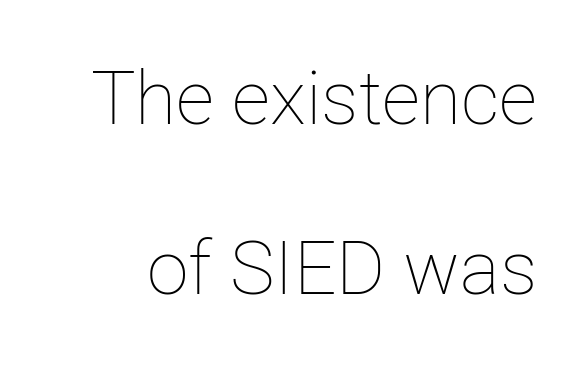
Q: Is the text bold? A: No.
Q: Is the text italic (slanted)? A: No, it is upright.
Q: Is the text underlined? A: No.
Q: Is the spacing between letters normal or unusually wide? A: Normal.
Q: Is the spacing between lines tight, normal or loose? A: Loose.
Q: Width (condensed, normal, or wide)? A: Normal.
Q: Stroke contrast? A: Low.
Q: x-height? A: Medium.
Q: Monospaced? A: No.
